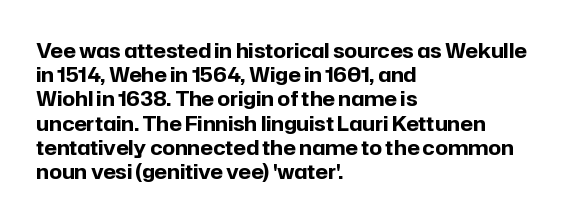
{"italic": "no", "bold": "yes", "underline": "no", "align": "left", "line_spacing_ratio": 1.21, "letter_spacing": "normal", "letter_spacing_em": 0.0, "glyph_px": 20}
